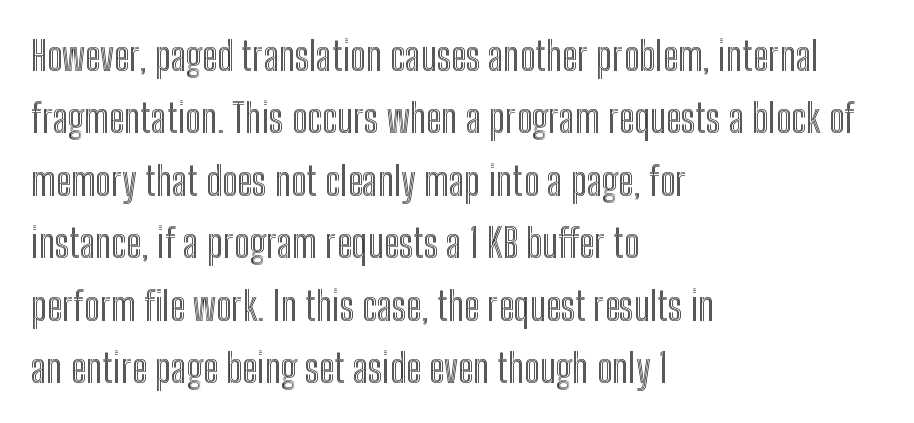
Q: Is the text italic (slanted)? A: No, it is upright.
Q: Is the text underlined? A: No.
Q: How is the paragraph aligned? A: Left-aligned.
Q: Is the spacing between letters normal or unusually wide? A: Normal.
Q: Is the spacing between lines tight, normal or loose? A: Normal.
Q: Width (condensed, normal, or wide)? A: Condensed.
Q: x-height? A: Medium.
Q: Monospaced? A: No.
